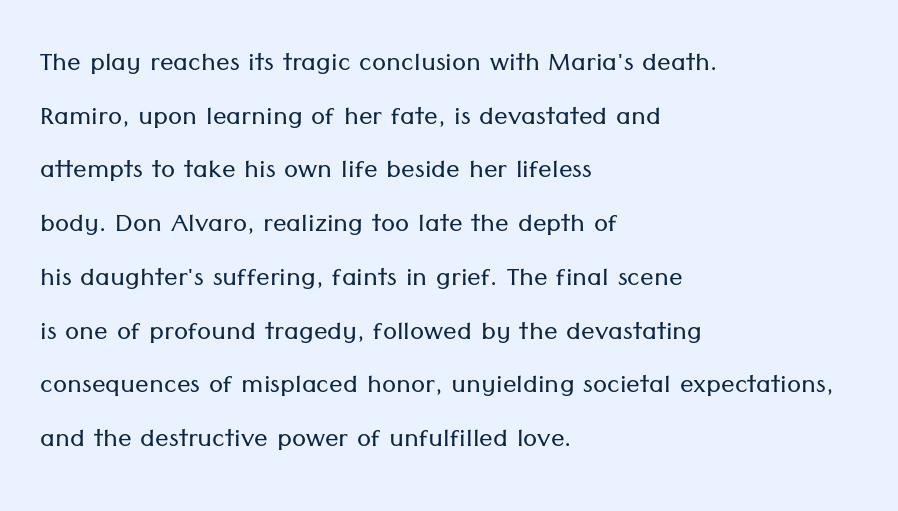
{"serif": "no", "italic": "no", "bold": "no", "weight": "light", "width": "normal", "stroke_contrast": "low", "x_height": "medium", "monospaced": "no", "underline": "no", "align": "left", "line_spacing": "normal", "line_spacing_ratio": 1.58, "letter_spacing": "normal", "letter_spacing_em": 0.0, "glyph_px": 34}
